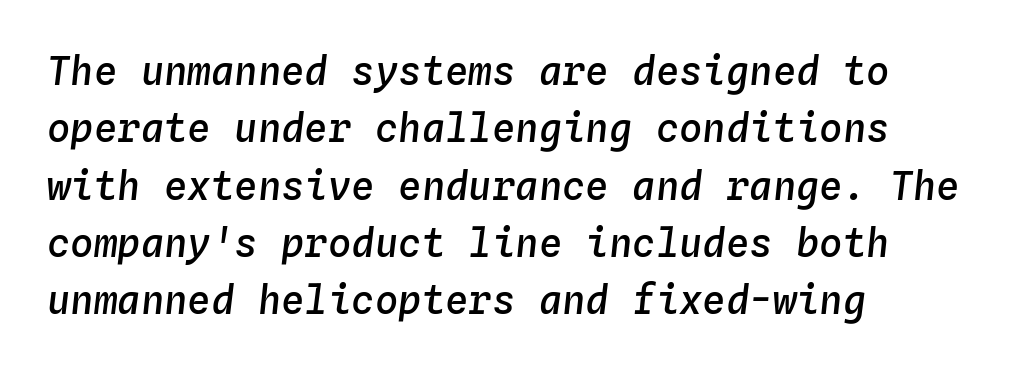
The image shows 39 px semibold type, italic (leaning right), monospaced; set left-aligned, normal line spacing (1.47x), normal letter spacing, not underlined; low stroke contrast and a medium x-height.
